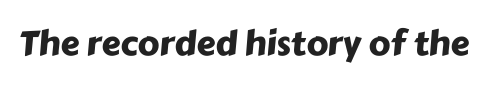
Words float on clear page, feet unadorned. Nothing sits at the stroke ends, so this counts as sans-serif. Caption: standard tracking, unaltered. Here the designer chose a conventional face with non-uniform glyph widths.
